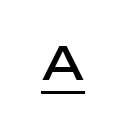
Q: Is the text bold? A: Semi-bold.
Q: Is the text italic (slanted)? A: No, it is upright.
Q: Is the typeface a serif or a sans-serif typeface? A: Sans-serif.
Q: Is the text underlined? A: Yes.
Q: Is the spacing between letters normal or unusually wide? A: Unusually wide.
Q: Width (condensed, normal, or wide)? A: Normal.
Q: Stroke contrast? A: Low.
Q: x-height? A: Medium.
Q: Monospaced? A: No.
